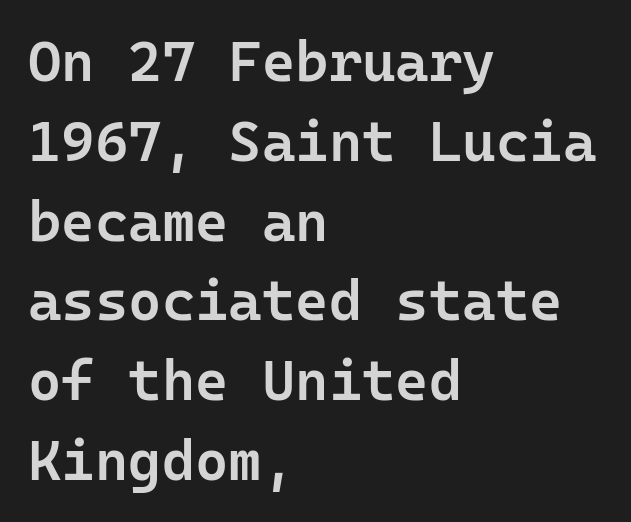
{"serif": "no", "italic": "no", "bold": "semi", "weight": "semibold", "width": "normal", "stroke_contrast": "low", "x_height": "medium", "monospaced": "yes", "underline": "no", "align": "left", "line_spacing": "normal", "line_spacing_ratio": 1.4, "letter_spacing": "normal", "letter_spacing_em": 0.0, "glyph_px": 57}
